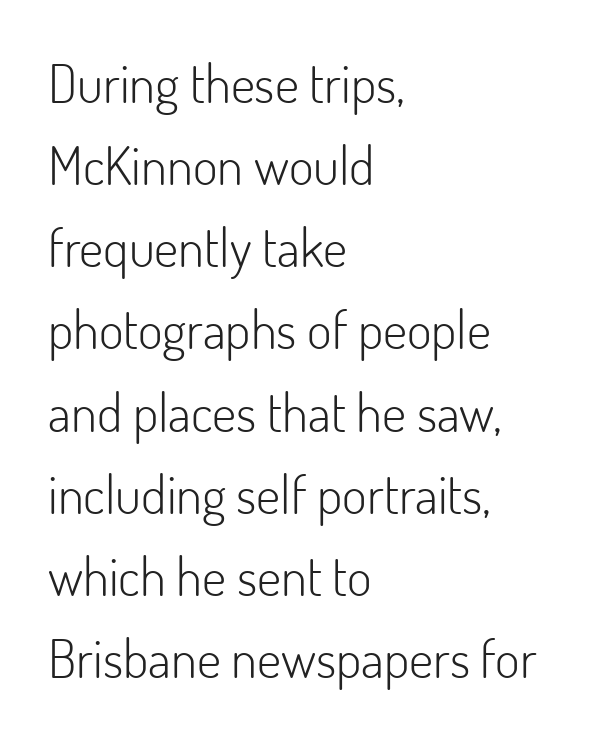
In terms of posture, this sample is upright. The rag falls on the right side of this text block. Does the type have serifs? No, each stem ends abruptly. The tracking reads as untouched default to a designer's eye. Counters stay open thanks to moderate or lighter strokes. The space between consecutive lines is moderate.
